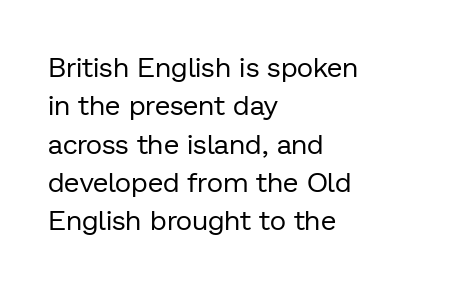
{"serif": "no", "italic": "no", "bold": "no", "weight": "regular", "width": "normal", "stroke_contrast": "low", "x_height": "medium", "monospaced": "no", "underline": "no", "align": "left", "line_spacing": "normal", "line_spacing_ratio": 1.37, "letter_spacing": "normal", "letter_spacing_em": 0.0, "glyph_px": 28}
